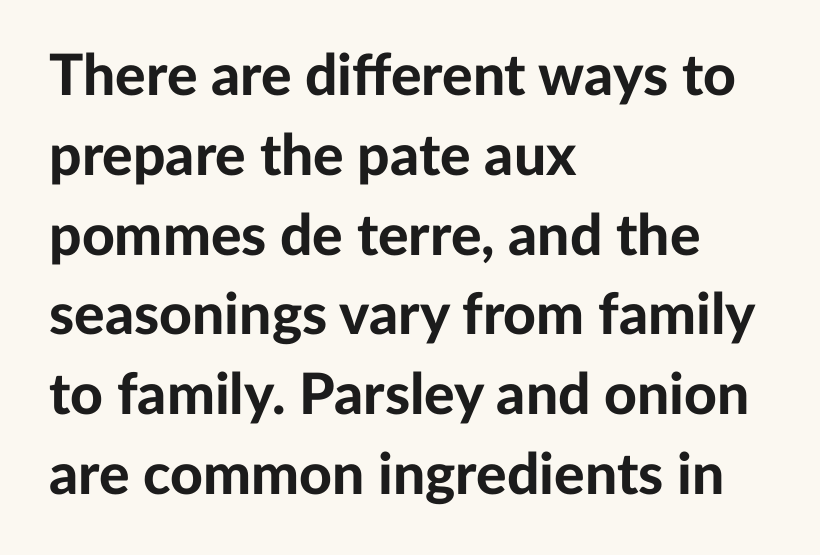
Q: Is the text bold? A: Yes.
Q: Is the text italic (slanted)? A: No, it is upright.
Q: Is the typeface a serif or a sans-serif typeface? A: Sans-serif.
Q: Is the text underlined? A: No.
Q: How is the paragraph aligned? A: Left-aligned.
Q: Is the spacing between letters normal or unusually wide? A: Normal.
Q: Is the spacing between lines tight, normal or loose? A: Normal.
Q: Width (condensed, normal, or wide)? A: Normal.
Q: Stroke contrast? A: Low.
Q: x-height? A: Medium.
Q: Monospaced? A: No.
